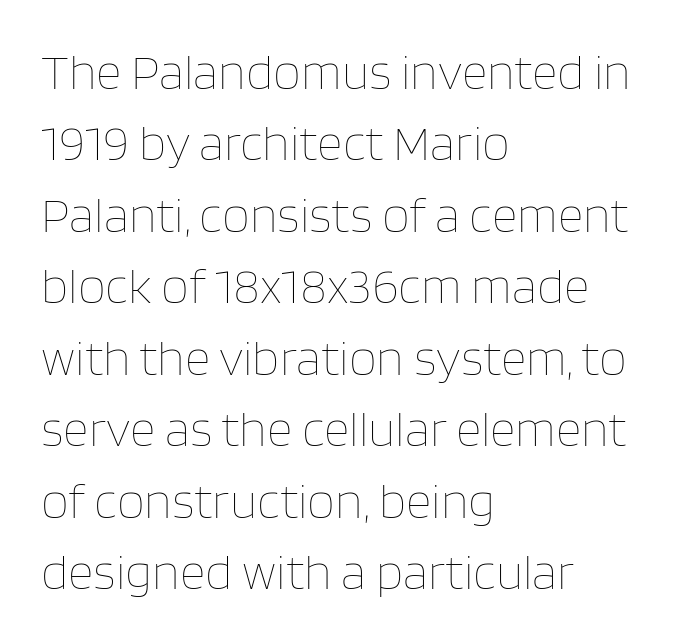
The leading is moderate, giving the passage an even texture. You could call the tracking neutral — neither tight nor loose. The letters stand straight up with perfectly vertical stems. Is this a heavy cut? Hardly; it is regular or lighter. Visually the block forms a straight wall on the left and a jagged coastline on the right.
